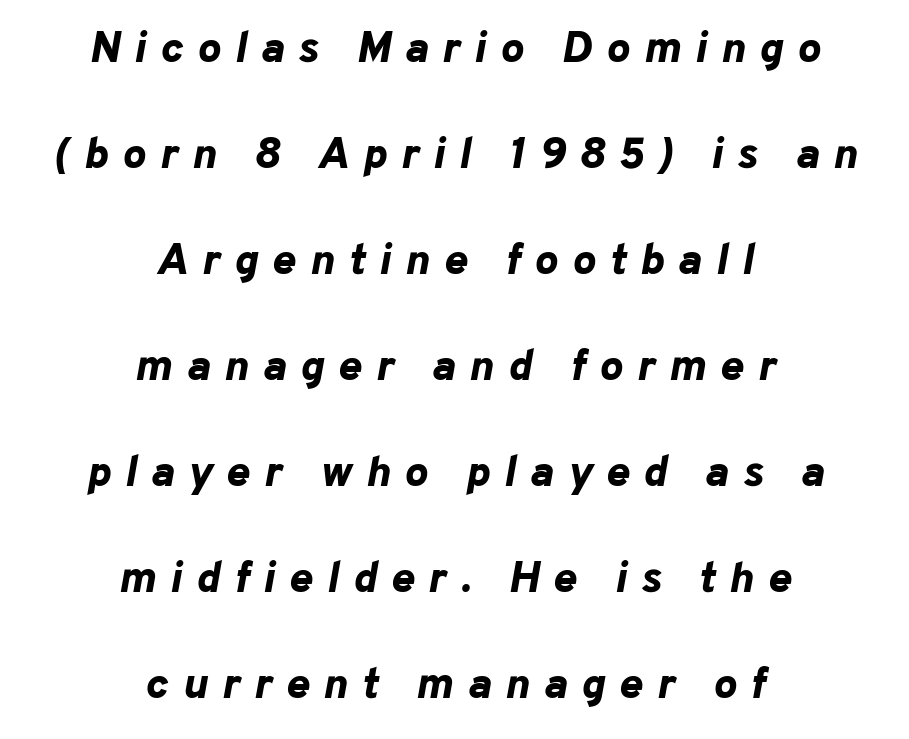
{"italic": "yes", "lean": "right", "slant_degrees": 10, "bold": "yes", "weight": "bold", "width": "normal", "stroke_contrast": "low", "x_height": "medium", "monospaced": "no", "underline": "no", "align": "center", "line_spacing": "loose", "line_spacing_ratio": 2.41, "letter_spacing": "wide", "letter_spacing_em": 0.32, "glyph_px": 44}
